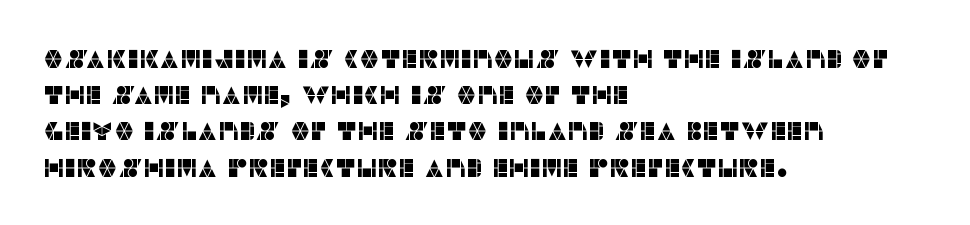
This sample keeps an unexceptional amount of space between lines. Characters follow at the spacing the type designer built in. Leftover space on each line is placed entirely after the last word. Nobody drew a line under any word here. The font's upright variant was chosen for this text.
